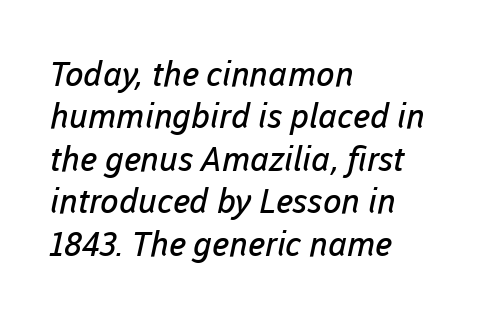
The letters advance in unequal steps, a hallmark of proportional type. Heaviness? Minimal to ordinary, like unemphasized prose. This sample keeps an unexceptional amount of space between lines. The rendering keeps characters at their native spacing. Check under the words: just untouched page.
